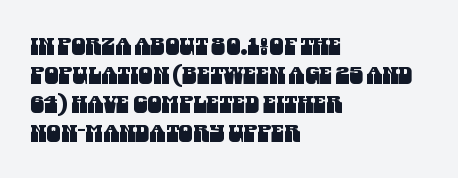
The image shows 23 px text type; set left-aligned, normal line spacing (1.26x), normal letter spacing, not underlined.
